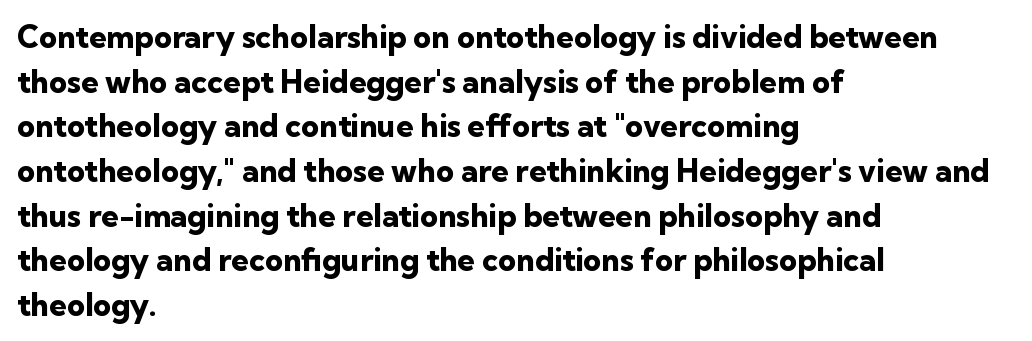
{"serif": "no", "italic": "no", "bold": "yes", "weight": "heavy", "width": "normal", "stroke_contrast": "low", "x_height": "medium", "monospaced": "no", "underline": "no", "align": "left", "line_spacing": "normal", "line_spacing_ratio": 1.44, "letter_spacing": "normal", "letter_spacing_em": 0.0, "glyph_px": 31}
